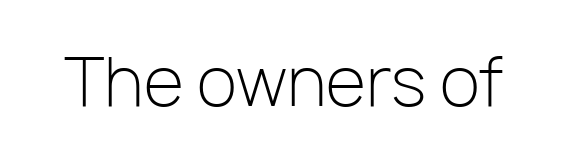
Type without underlining. Stem width sits at or under what a default text font uses. Think of a printed novel: that variable character pitch is what you see here. This is sans-serif lettering, the kind often seen on screens and signage.
